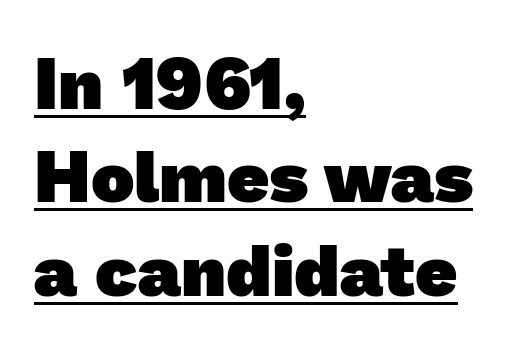
Looks like regular typesetting: each glyph gets only the width it needs. This sample uses plain, unmodified letter spacing. You can tell from the bare stems that sans-serif type was used. Short and long lines alike share a common starting point at left. A normal amount of white space separates one row of letters from the next. Heavy-handed strokes throughout: this text is bold.
